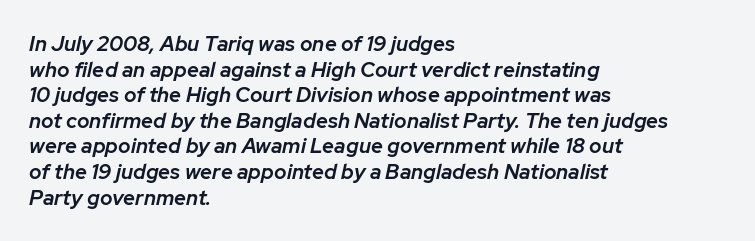
The image shows 21 px text type, italic (leaning right); set left-aligned, line spacing 1.22x, normal letter spacing, not underlined.
